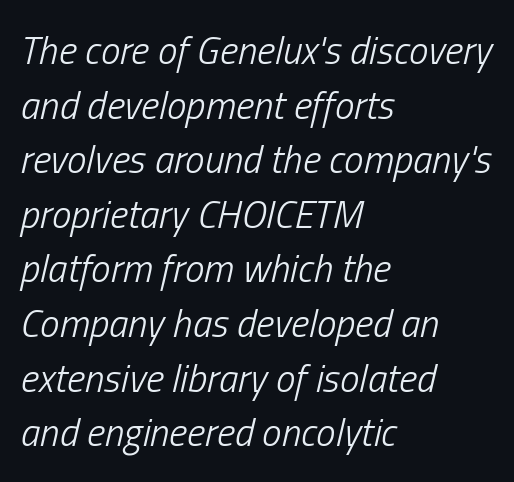
The image shows 39 px light, condensed type, italic (leaning right); set left-aligned, normal line spacing (1.4x), normal letter spacing, not underlined; low stroke contrast and a medium x-height.
